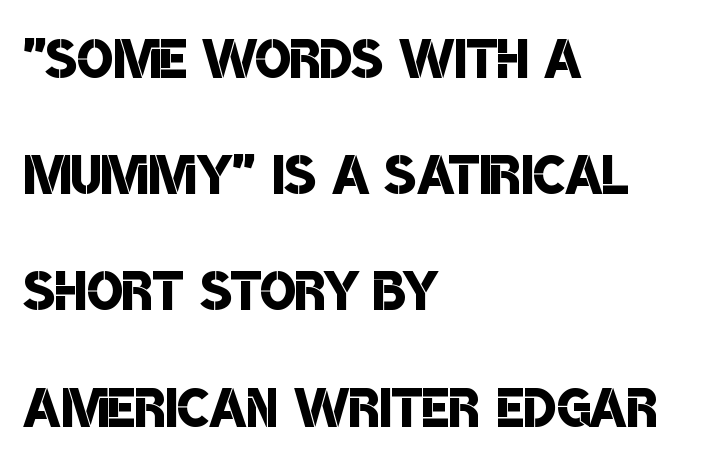
Q: Is the text bold? A: Semi-bold.
Q: Is the typeface a serif or a sans-serif typeface? A: Sans-serif.
Q: Is the text underlined? A: No.
Q: How is the paragraph aligned? A: Left-aligned.
Q: Is the spacing between letters normal or unusually wide? A: Normal.
Q: Is the spacing between lines tight, normal or loose? A: Normal.
Q: Width (condensed, normal, or wide)? A: Condensed.
Q: Stroke contrast? A: Low.
Q: x-height? A: Large.
Q: Monospaced? A: No.
